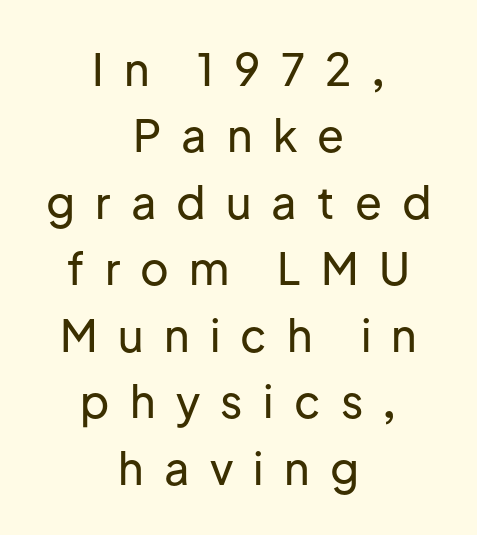
{"serif": "no", "italic": "no", "width": "normal", "stroke_contrast": "low", "x_height": "medium", "monospaced": "no", "underline": "no", "align": "center", "line_spacing": "normal", "line_spacing_ratio": 1.51, "letter_spacing": "wide", "letter_spacing_em": 0.46, "glyph_px": 44}
